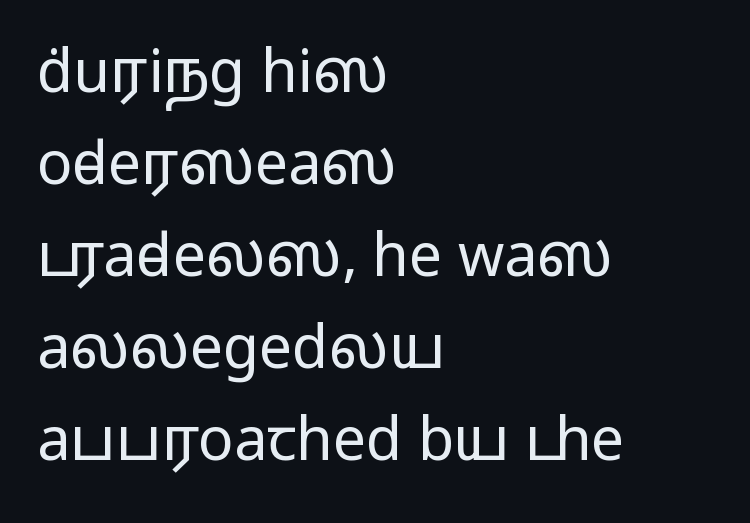
Vertical strokes here are truly vertical. Compared with typical body copy, the letter spacing here is the same. I'd call this a sans setting — the letters go barefoot. Successive baselines arrive at the customary interval. Descenders hang freely into open space.
